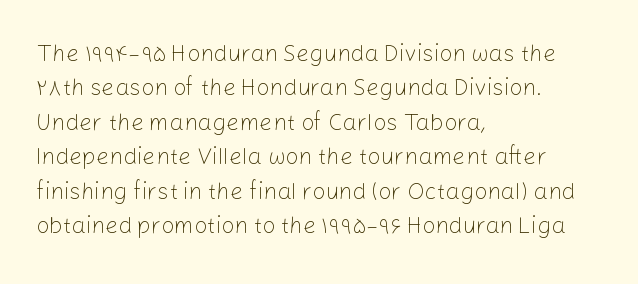
{"italic": "no", "bold": "no", "underline": "no", "align": "left", "line_spacing": "normal", "line_spacing_ratio": 1.5, "letter_spacing": "normal", "letter_spacing_em": 0.0, "glyph_px": 23}
